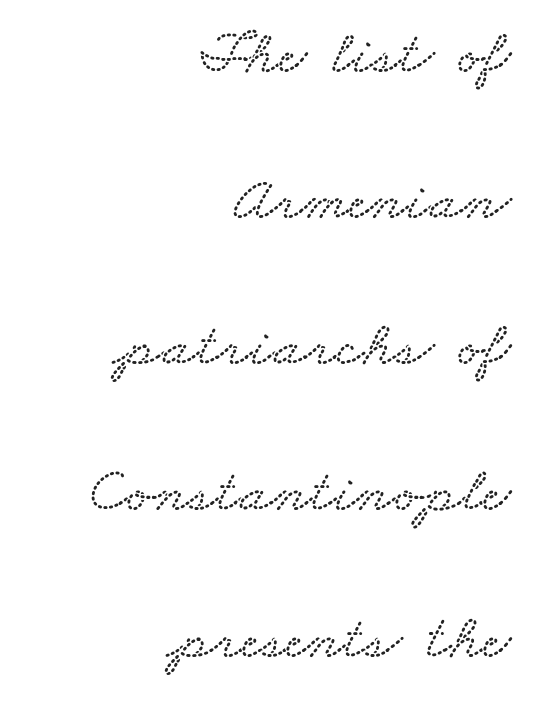
{"width": "wide", "stroke_contrast": "low", "x_height": "small", "monospaced": "no", "underline": "no", "align": "right", "line_spacing": "loose", "line_spacing_ratio": 2.32, "letter_spacing": "normal", "letter_spacing_em": 0.0, "glyph_px": 63}
